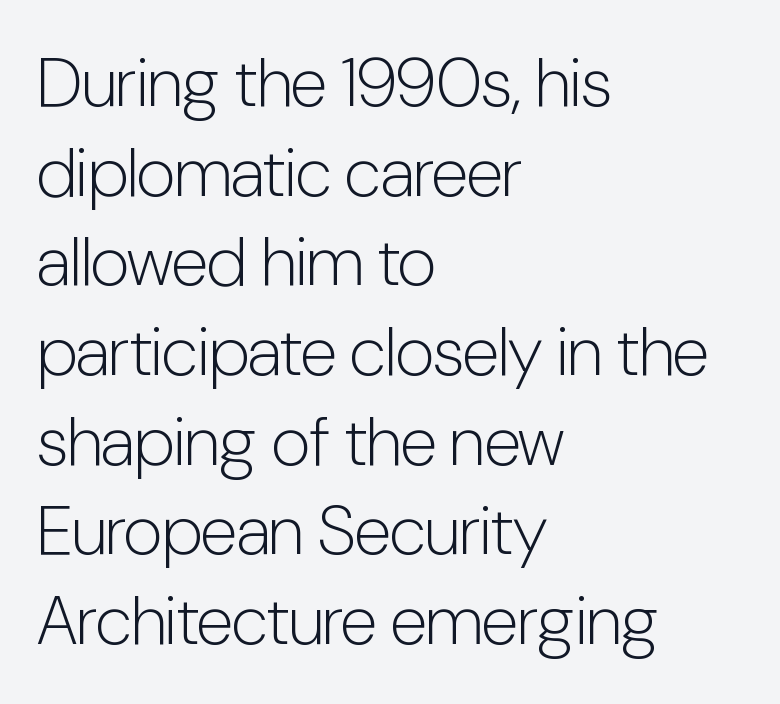
Q: Is the text bold? A: No.
Q: Is the text italic (slanted)? A: No, it is upright.
Q: Is the typeface a serif or a sans-serif typeface? A: Sans-serif.
Q: Is the text underlined? A: No.
Q: How is the paragraph aligned? A: Left-aligned.
Q: Is the spacing between letters normal or unusually wide? A: Normal.
Q: Is the spacing between lines tight, normal or loose? A: Normal.
Q: Width (condensed, normal, or wide)? A: Condensed.
Q: Stroke contrast? A: Low.
Q: x-height? A: Medium.
Q: Monospaced? A: No.
